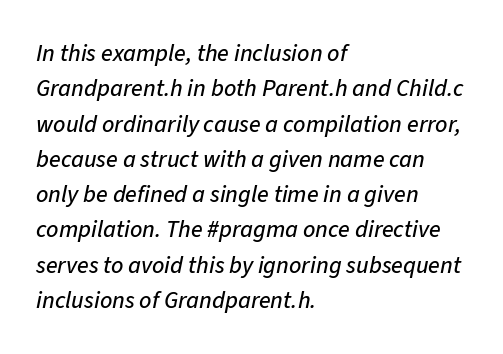
There is no visible air inserted between adjacent glyphs. Does the lettering tilt? It does — this is italic. Left-aligned paragraph, ragged on the right. The passage shown is not underscored anywhere. Summary of vertical rhythm: regular, with standard interline spacing.
